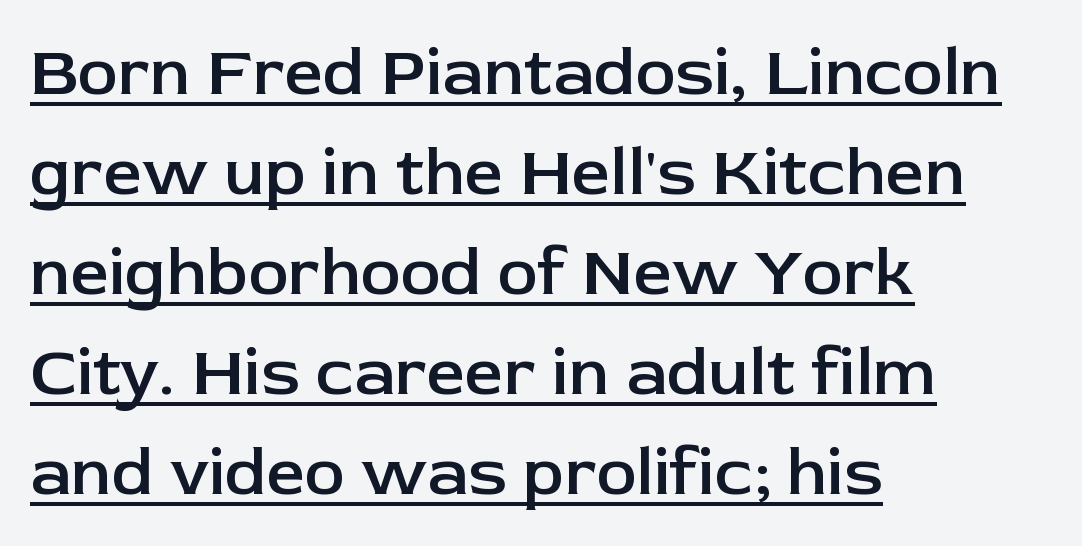
The image shows 68 px semibold sans-serif type, upright; set left-aligned, normal line spacing (1.47x), normal letter spacing, underlined; low stroke contrast and a medium x-height.
